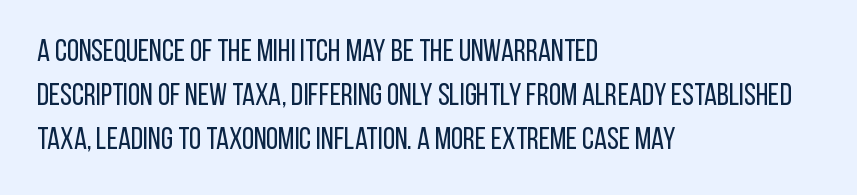
Q: Is the text bold? A: No.
Q: Is the text italic (slanted)? A: No, it is upright.
Q: Is the typeface a serif or a sans-serif typeface? A: Sans-serif.
Q: Is the text underlined? A: No.
Q: How is the paragraph aligned? A: Left-aligned.
Q: Is the spacing between letters normal or unusually wide? A: Normal.
Q: Is the spacing between lines tight, normal or loose? A: Normal.
Q: Width (condensed, normal, or wide)? A: Condensed.
Q: Stroke contrast? A: Low.
Q: x-height? A: Large.
Q: Monospaced? A: No.
